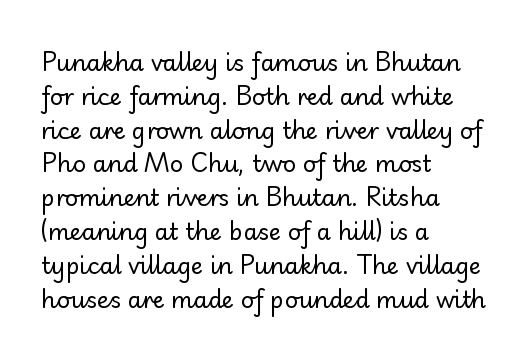
The image shows 23 px text type, upright; set left-aligned, normal line spacing (1.47x), normal letter spacing, not underlined.
